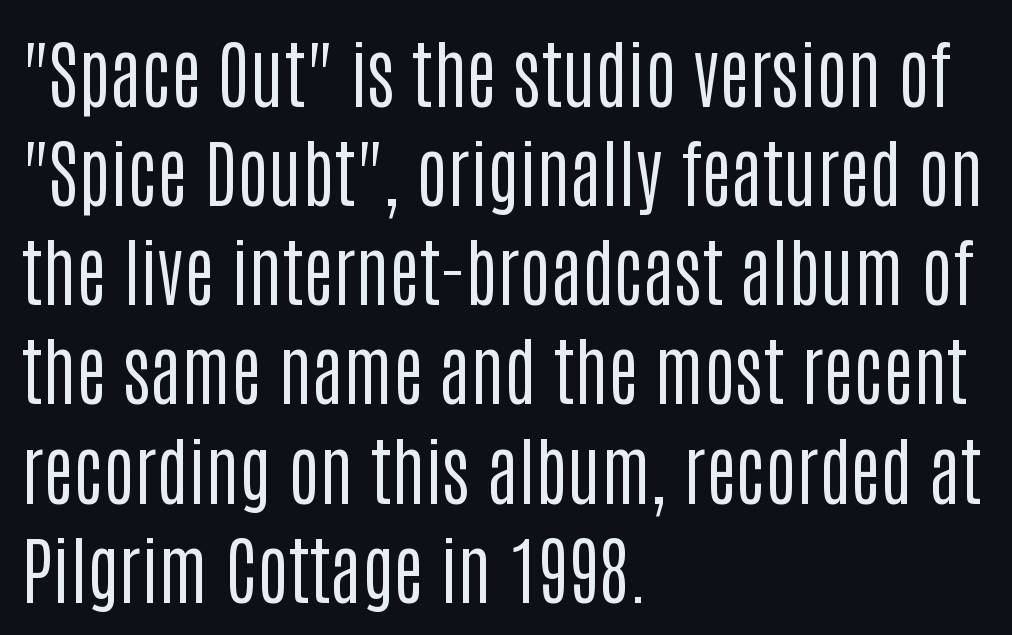
Nothing sits at the stroke ends, so this counts as sans-serif. Weight: not bold — regular or lighter. Leading: standard. Descenders hang freely into open space.
